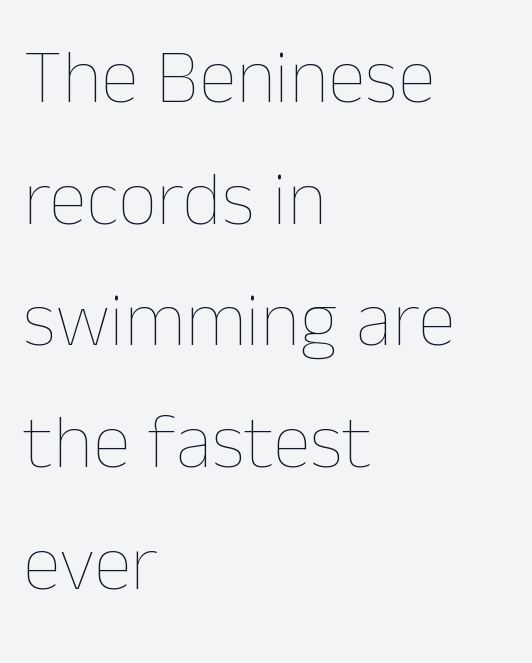
Q: Is the text bold? A: No.
Q: Is the text italic (slanted)? A: No, it is upright.
Q: Is the text underlined? A: No.
Q: How is the paragraph aligned? A: Left-aligned.
Q: Is the spacing between letters normal or unusually wide? A: Normal.
Q: Is the spacing between lines tight, normal or loose? A: Normal.
Q: Width (condensed, normal, or wide)? A: Normal.
Q: Stroke contrast? A: Low.
Q: x-height? A: Medium.
Q: Monospaced? A: No.
